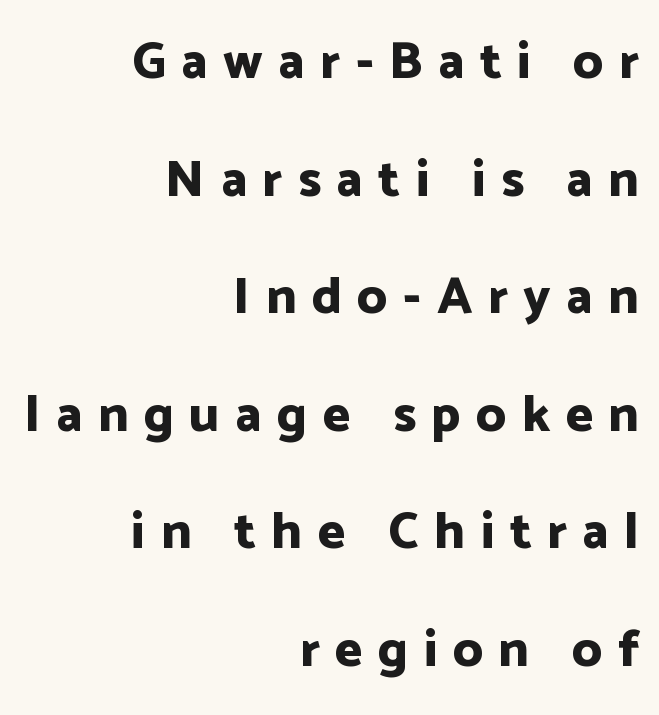
The image shows 52 px bold sans-serif type, upright; set right-aligned, loose line spacing (2.26x), unusually wide letter spacing (+0.3 em), not underlined; low stroke contrast and a medium x-height.
